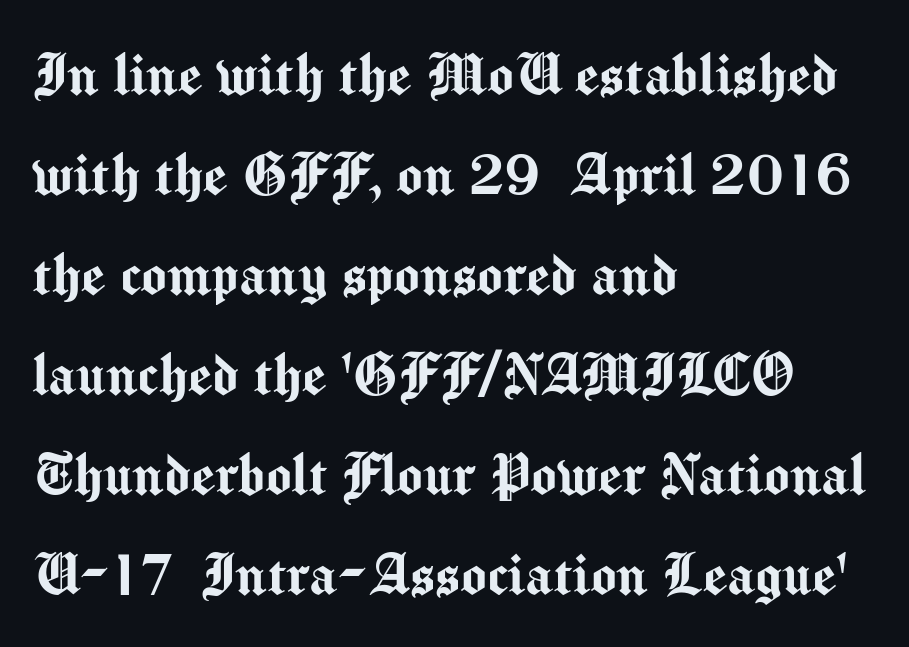
{"serif": "no", "italic": "no", "width": "normal", "stroke_contrast": "medium", "x_height": "medium", "monospaced": "no", "underline": "no", "align": "left", "line_spacing": "normal", "line_spacing_ratio": 1.47, "letter_spacing": "normal", "letter_spacing_em": 0.0, "glyph_px": 68}
